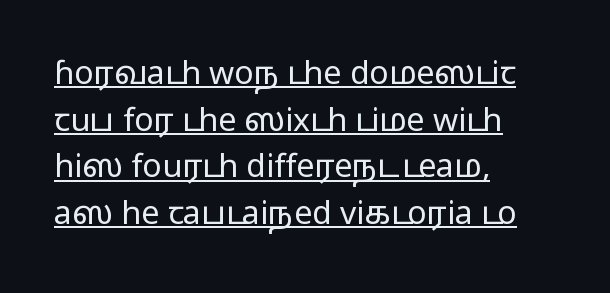
The image shows 32 px regular-weight, wide sans-serif type, upright; set left-aligned, normal line spacing (1.46x), normal letter spacing, underlined; low stroke contrast and a medium x-height.
